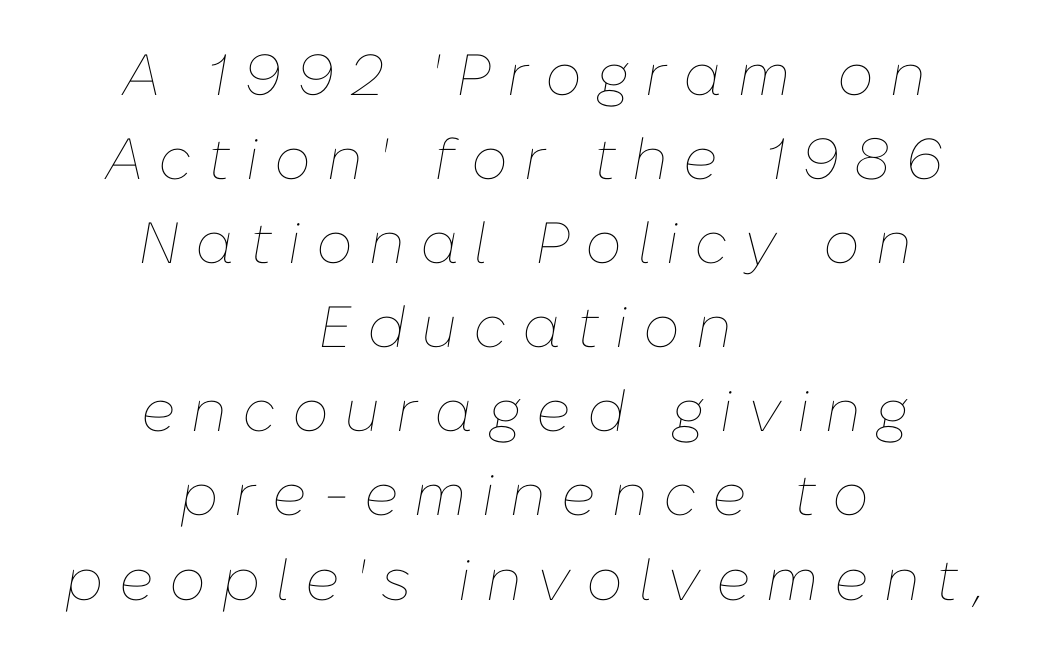
{"italic": "yes", "lean": "right", "slant_degrees": 10, "bold": "no", "weight": "thin", "width": "normal", "stroke_contrast": "low", "x_height": "medium", "monospaced": "no", "underline": "no", "align": "center", "line_spacing": "normal", "line_spacing_ratio": 1.45, "letter_spacing": "wide", "letter_spacing_em": 0.27, "glyph_px": 58}
